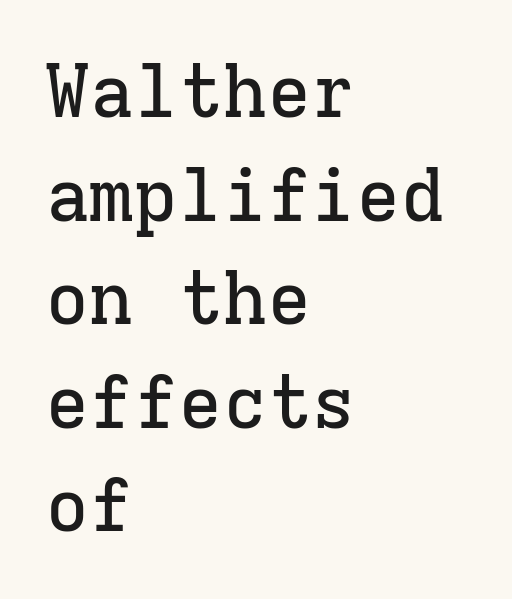
Italic: no, the glyphs are upright roman. Is the block centered? No — it sits flush against the left margin. The zone under the glyphs is completely vacant. A serif font was chosen for this passage.
